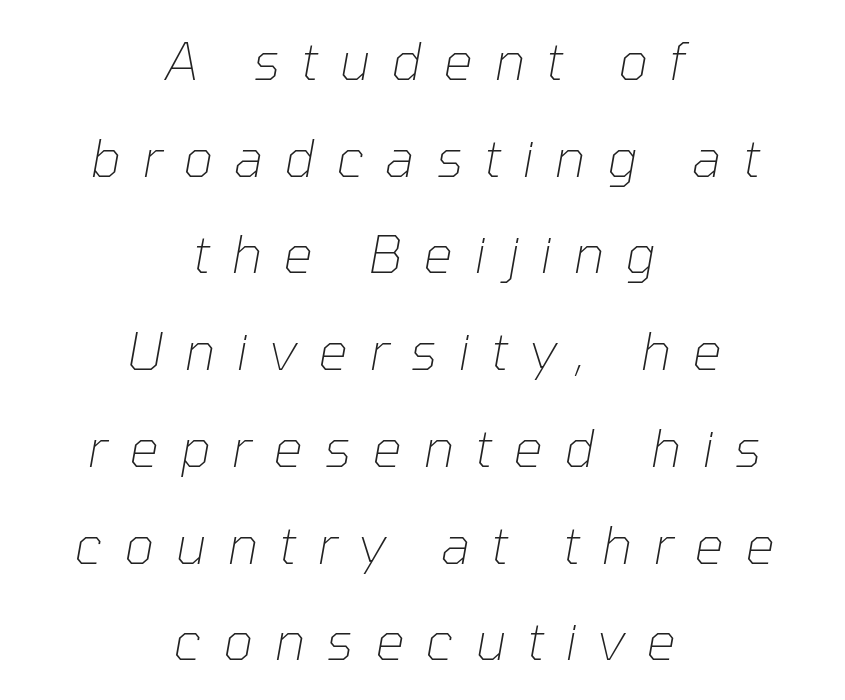
{"italic": "yes", "lean": "right", "slant_degrees": 10, "bold": "no", "weight": "thin", "width": "normal", "stroke_contrast": "low", "x_height": "medium", "monospaced": "no", "underline": "no", "align": "center", "line_spacing_ratio": 1.86, "letter_spacing": "wide", "letter_spacing_em": 0.41, "glyph_px": 52}
